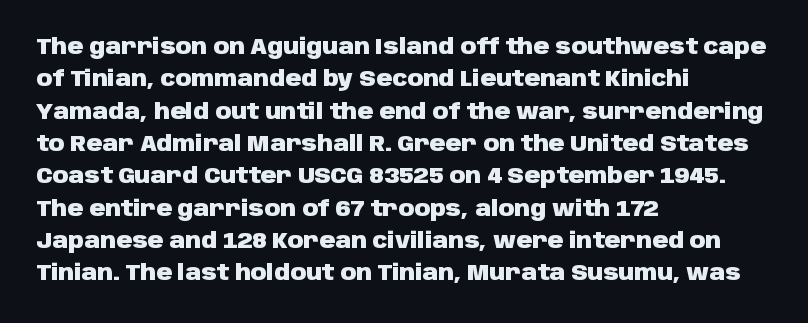
The image shows 22 px bold type, upright; set left-aligned, normal line spacing (1.47x), normal letter spacing, not underlined.
